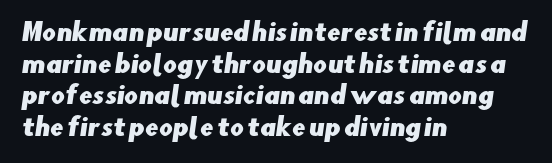
Students, observe: this is what conventionally led text looks like. Glyph-to-glyph distance matches everyday printed text. The lines are quadded left. The strip under each line holds only bare page.
